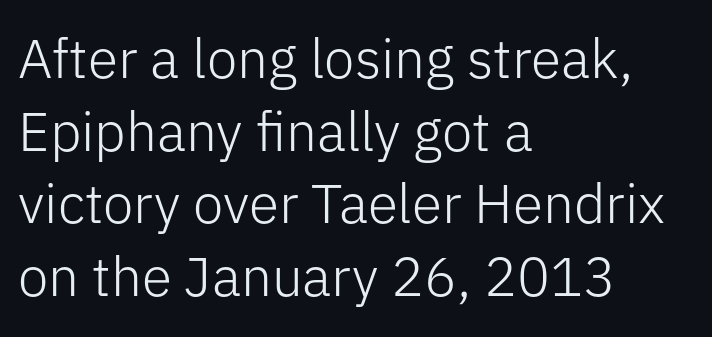
{"serif": "no", "italic": "no", "bold": "no", "weight": "light", "width": "normal", "stroke_contrast": "low", "x_height": "medium", "monospaced": "no", "underline": "no", "align": "left", "line_spacing": "normal", "line_spacing_ratio": 1.32, "letter_spacing": "normal", "letter_spacing_em": 0.0, "glyph_px": 55}
